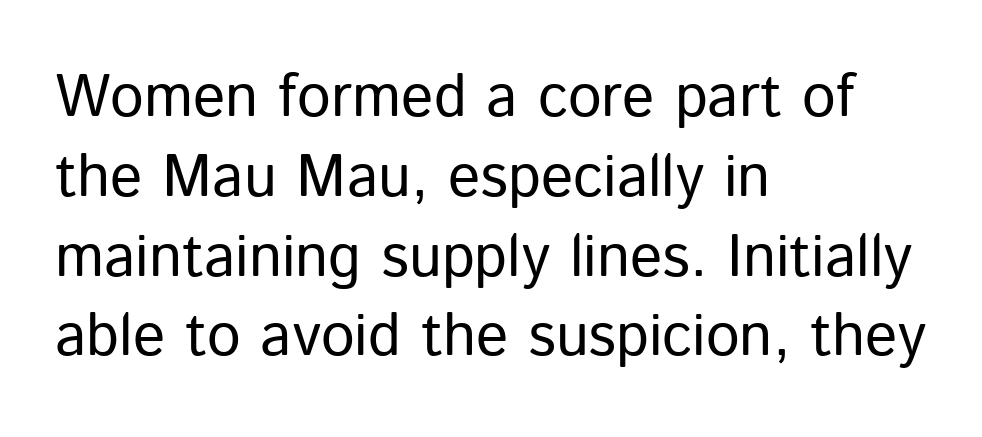
Q: Is the text bold? A: No.
Q: Is the text italic (slanted)? A: No, it is upright.
Q: Is the typeface a serif or a sans-serif typeface? A: Sans-serif.
Q: Is the text underlined? A: No.
Q: How is the paragraph aligned? A: Left-aligned.
Q: Is the spacing between letters normal or unusually wide? A: Normal.
Q: Is the spacing between lines tight, normal or loose? A: Normal.
Q: Width (condensed, normal, or wide)? A: Normal.
Q: Stroke contrast? A: Low.
Q: x-height? A: Medium.
Q: Monospaced? A: No.
